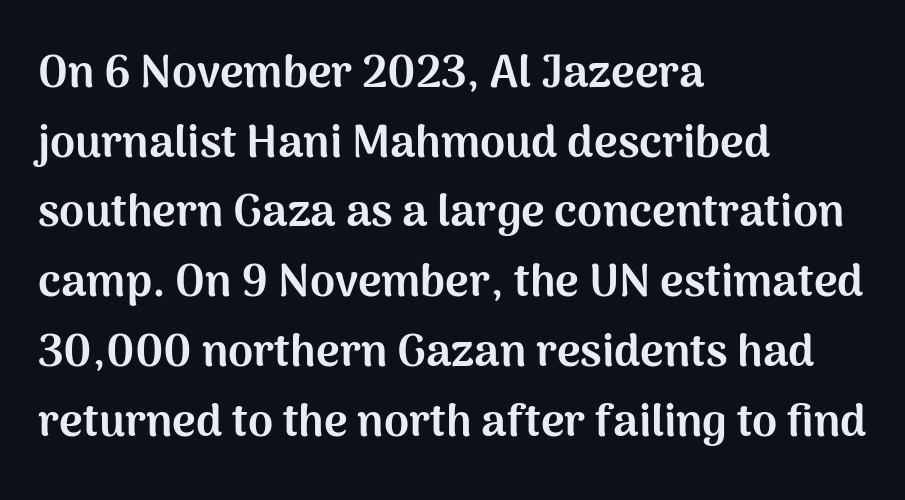
Q: Is the text bold? A: Yes.
Q: Is the text italic (slanted)? A: No, it is upright.
Q: Is the typeface a serif or a sans-serif typeface? A: Sans-serif.
Q: Is the text underlined? A: No.
Q: How is the paragraph aligned? A: Left-aligned.
Q: Is the spacing between letters normal or unusually wide? A: Normal.
Q: Is the spacing between lines tight, normal or loose? A: Normal.
Q: Width (condensed, normal, or wide)? A: Normal.
Q: Stroke contrast? A: Medium.
Q: x-height? A: Medium.
Q: Monospaced? A: No.
